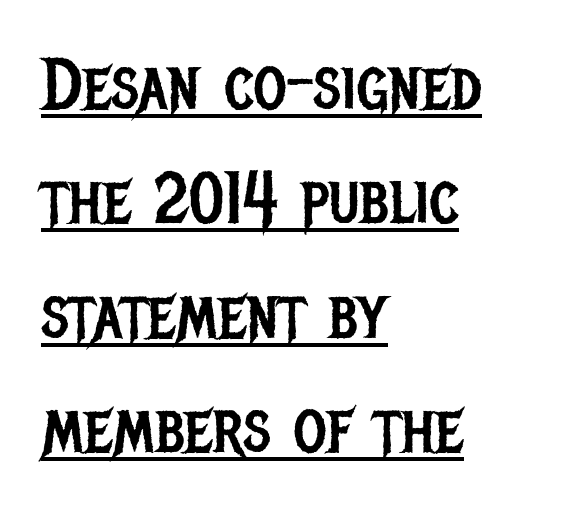
The image shows 72 px regular-weight, condensed sans-serif type, upright; set left-aligned, normal line spacing (1.59x), normal letter spacing, underlined; low stroke contrast and a large x-height.
